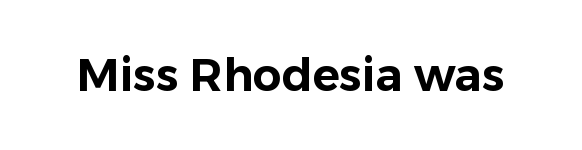
The image shows 45 px sans-serif type, upright; set normal letter spacing, not underlined; low stroke contrast and a medium x-height.
